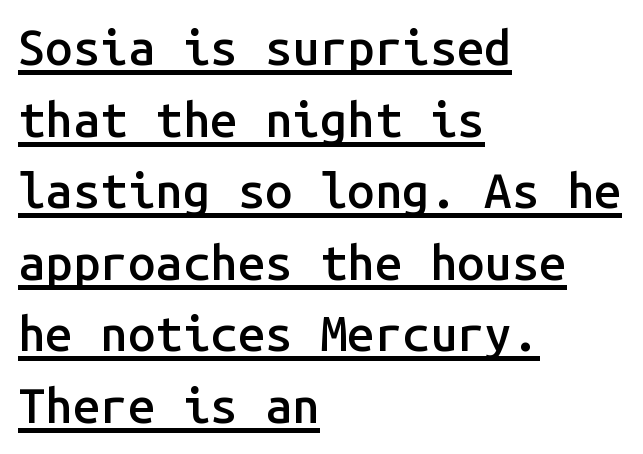
{"serif": "no", "italic": "no", "bold": "semi", "weight": "semibold", "width": "normal", "stroke_contrast": "low", "x_height": "medium", "monospaced": "yes", "underline": "yes", "align": "left", "line_spacing": "normal", "line_spacing_ratio": 1.46, "letter_spacing": "normal", "letter_spacing_em": 0.0, "glyph_px": 49}
